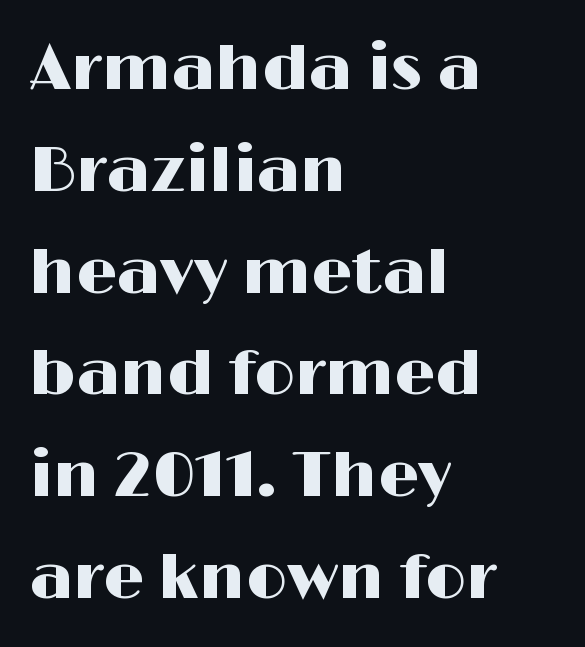
A typesetter would label this face a sans. This is roman type, the default non-slanted kind. Each letter keeps its own natural width here, so spacing adapts to shape. This sample is left-justified, so line endings fall wherever the words run out.
